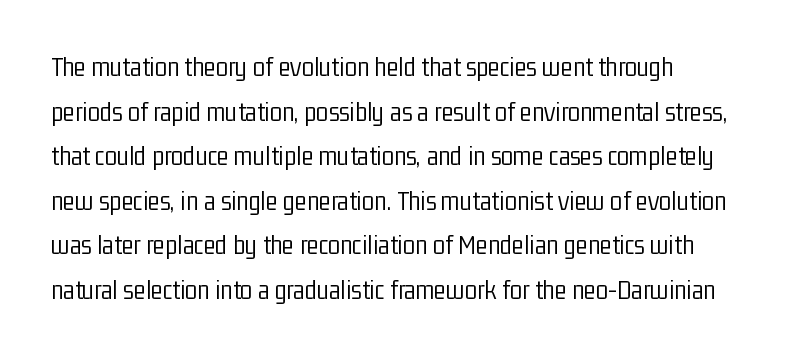
Q: Is the text bold? A: No.
Q: Is the text italic (slanted)? A: No, it is upright.
Q: Is the typeface a serif or a sans-serif typeface? A: Sans-serif.
Q: Is the text underlined? A: No.
Q: How is the paragraph aligned? A: Left-aligned.
Q: Is the spacing between letters normal or unusually wide? A: Normal.
Q: Is the spacing between lines tight, normal or loose? A: Normal.
Q: Width (condensed, normal, or wide)? A: Condensed.
Q: Stroke contrast? A: Low.
Q: x-height? A: Medium.
Q: Monospaced? A: No.
